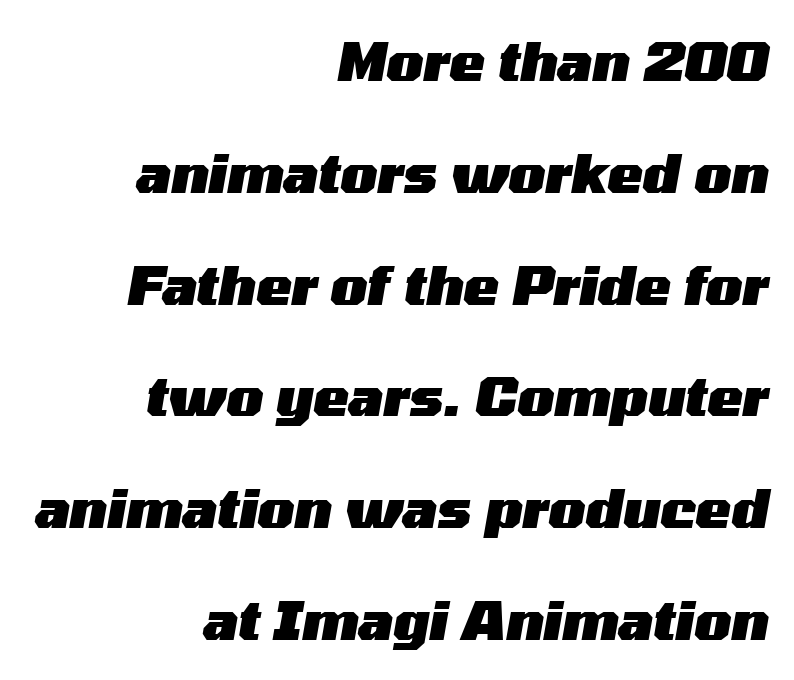
{"italic": "yes", "lean": "right", "slant_degrees": 10, "bold": "yes", "weight": "heavy", "width": "wide", "stroke_contrast": "medium", "x_height": "medium", "monospaced": "no", "underline": "no", "align": "right", "line_spacing": "loose", "line_spacing_ratio": 2.11, "letter_spacing": "normal", "letter_spacing_em": 0.0, "glyph_px": 53}
